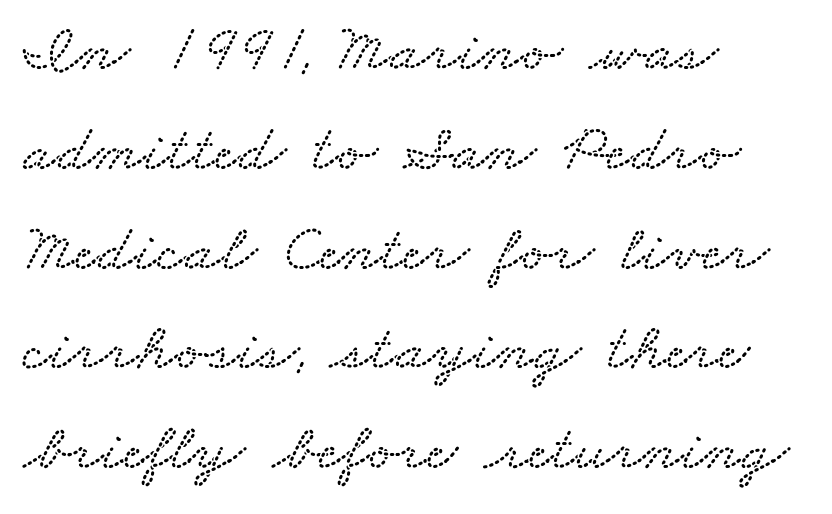
Q: Is the text underlined? A: No.
Q: How is the paragraph aligned? A: Left-aligned.
Q: Is the spacing between letters normal or unusually wide? A: Normal.
Q: Is the spacing between lines tight, normal or loose? A: Normal.
Q: Width (condensed, normal, or wide)? A: Wide.
Q: Stroke contrast? A: Low.
Q: x-height? A: Small.
Q: Monospaced? A: No.
